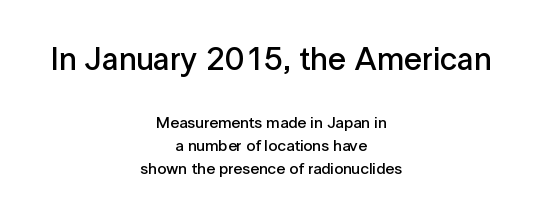
Q: Is the text bold? A: Semi-bold.
Q: Is the text italic (slanted)? A: No, it is upright.
Q: Is the typeface a serif or a sans-serif typeface? A: Sans-serif.
Q: Is the text underlined? A: No.
Q: How is the paragraph aligned? A: Centered.
Q: Is the spacing between letters normal or unusually wide? A: Normal.
Q: Is the spacing between lines tight, normal or loose? A: Normal.
Q: Which block of text is set in a larger size, the first (top) or the second (bottom)? A: The first (top) one.
Q: Width (condensed, normal, or wide)? A: Normal.
Q: Stroke contrast? A: Low.
Q: x-height? A: Medium.
Q: Monospaced? A: No.
